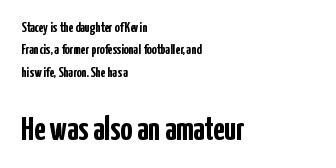
Notice how thick the strokes are: this is what a full bold looks like. The typeface chosen for these lines omits serifs. Compared with a centered layout, this one pins lines to the left instead. No extra tracking has been applied to these lines.
